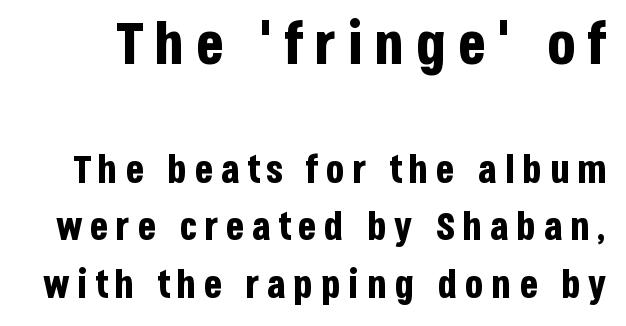
Q: Is the text bold? A: Yes.
Q: Is the text italic (slanted)? A: No, it is upright.
Q: Is the typeface a serif or a sans-serif typeface? A: Sans-serif.
Q: Is the text underlined? A: No.
Q: Is the spacing between lines tight, normal or loose? A: Normal.
Q: Which block of text is set in a larger size, the first (top) or the second (bottom)? A: The first (top) one.
Q: Width (condensed, normal, or wide)? A: Condensed.
Q: Stroke contrast? A: Low.
Q: x-height? A: Large.
Q: Monospaced? A: No.
